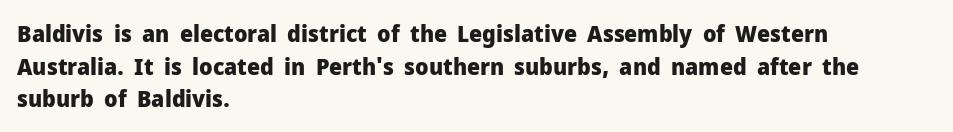
Q: Is the text bold? A: Yes.
Q: Is the text italic (slanted)? A: No, it is upright.
Q: Is the text underlined? A: No.
Q: How is the paragraph aligned? A: Left-aligned.
Q: Is the spacing between letters normal or unusually wide? A: Normal.
Q: Is the spacing between lines tight, normal or loose? A: Normal.
